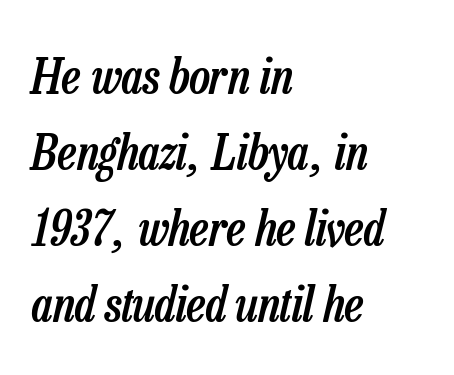
{"italic": "yes", "lean": "right", "slant_degrees": 13, "bold": "semi", "weight": "semibold", "width": "condensed", "stroke_contrast": "low", "x_height": "medium", "monospaced": "no", "underline": "no", "align": "left", "line_spacing": "normal", "line_spacing_ratio": 1.55, "letter_spacing": "normal", "letter_spacing_em": 0.0, "glyph_px": 49}
